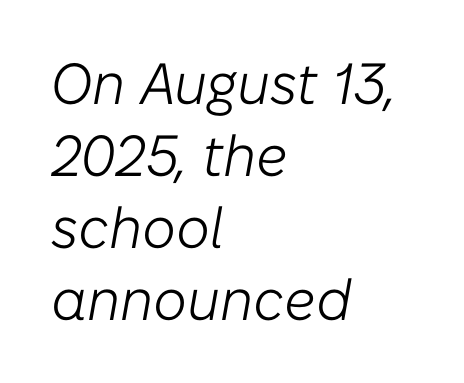
{"italic": "yes", "lean": "right", "slant_degrees": 10, "bold": "no", "weight": "light", "width": "normal", "stroke_contrast": "low", "x_height": "medium", "monospaced": "no", "underline": "no", "align": "left", "line_spacing_ratio": 1.24, "letter_spacing": "normal", "letter_spacing_em": 0.0, "glyph_px": 58}
